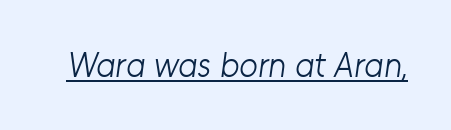
{"serif": "no", "bold": "no", "weight": "light", "width": "normal", "stroke_contrast": "low", "x_height": "medium", "monospaced": "no", "underline": "yes", "letter_spacing": "normal", "letter_spacing_em": 0.0, "glyph_px": 34}
